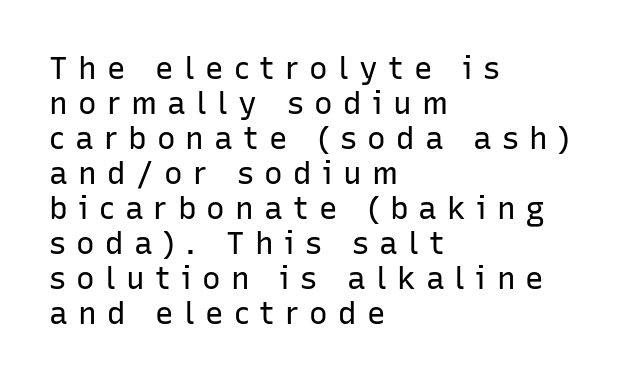
The image shows 31 px regular-weight sans-serif type, upright; set left-aligned, tight line spacing (1.13x), unusually wide letter spacing (+0.33 em), not underlined; low stroke contrast and a medium x-height.
